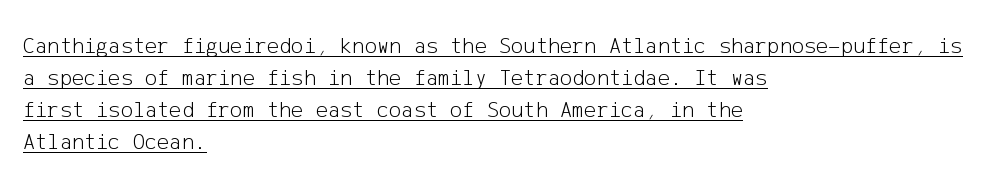
The image shows 23 px text type, upright; set left-aligned, normal line spacing (1.39x), normal letter spacing, underlined.
